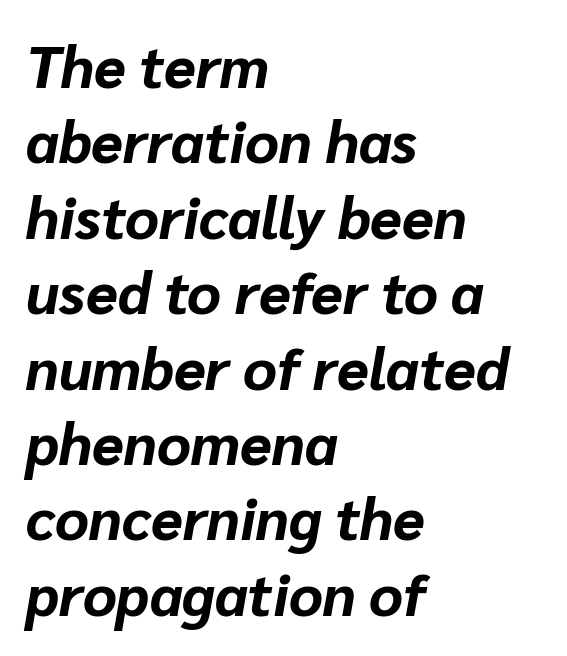
{"italic": "yes", "lean": "right", "slant_degrees": 10, "bold": "yes", "weight": "bold", "width": "normal", "stroke_contrast": "low", "x_height": "medium", "monospaced": "no", "underline": "no", "align": "left", "line_spacing": "normal", "line_spacing_ratio": 1.3, "letter_spacing": "normal", "letter_spacing_em": 0.0, "glyph_px": 58}
